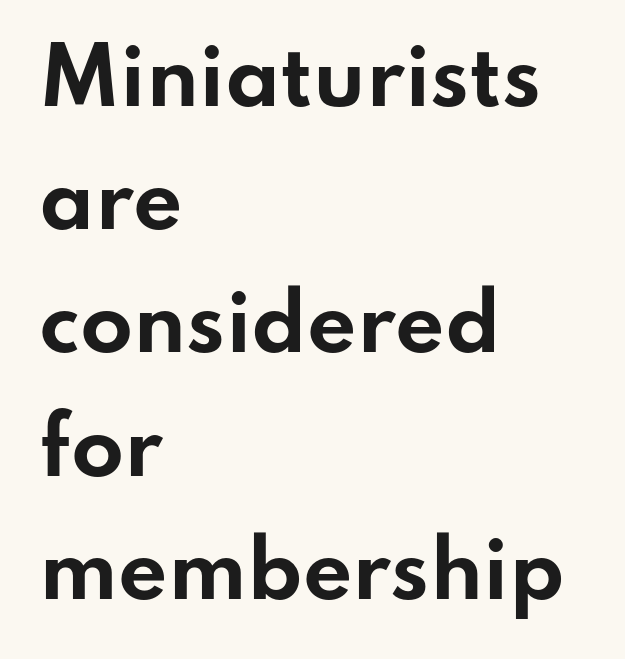
{"serif": "no", "italic": "no", "bold": "yes", "weight": "bold", "width": "wide", "stroke_contrast": "low", "x_height": "small", "monospaced": "no", "underline": "no", "align": "left", "line_spacing": "normal", "line_spacing_ratio": 1.6, "letter_spacing": "normal", "letter_spacing_em": 0.0, "glyph_px": 77}
